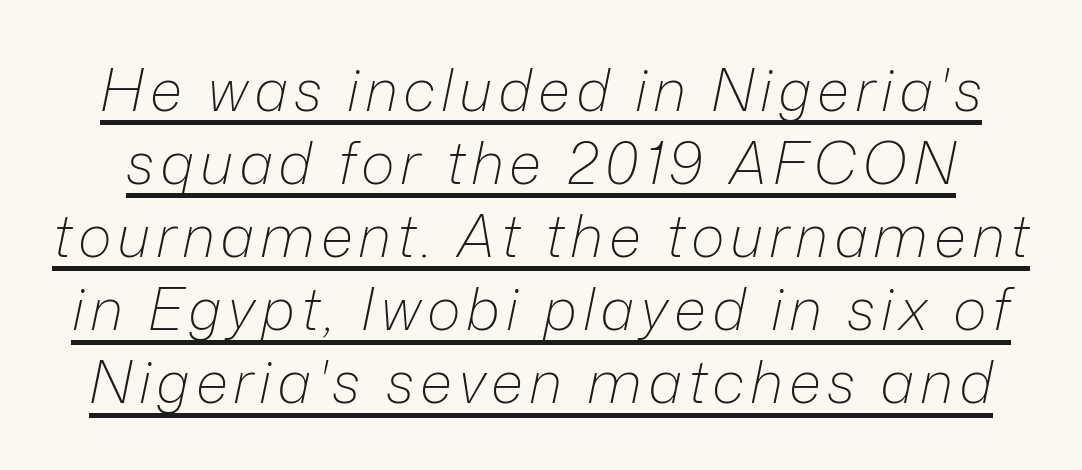
Q: Is the text bold? A: No.
Q: Is the text italic (slanted)? A: Yes, it leans right by about 12 degrees.
Q: Is the text underlined? A: Yes.
Q: Is the spacing between lines tight, normal or loose? A: Normal.
Q: Width (condensed, normal, or wide)? A: Normal.
Q: Stroke contrast? A: Low.
Q: x-height? A: Medium.
Q: Monospaced? A: No.
